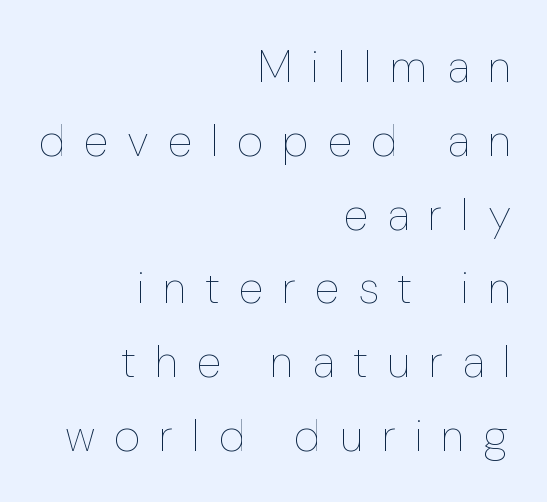
The image shows 45 px thin, condensed type, upright; set right-aligned, normal line spacing (1.64x), unusually wide letter spacing (+0.46 em), not underlined; low stroke contrast and a medium x-height.
